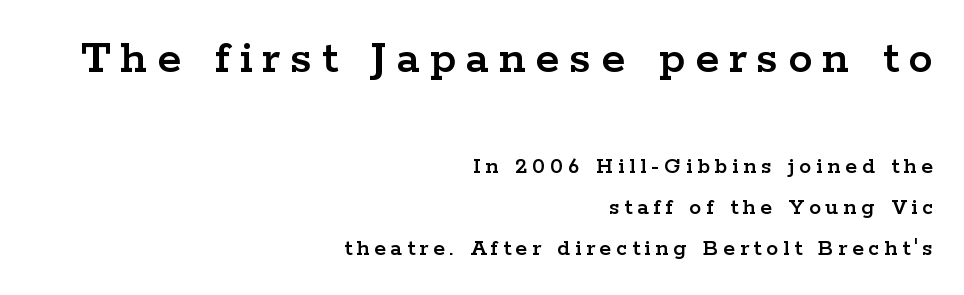
The image shows 49 px wide serif type, upright; set right-aligned, normal line spacing (1.7x), unusually wide letter spacing (+0.2 em), not underlined; the first (top) block is 2.04x larger; low stroke contrast and a medium x-height.
